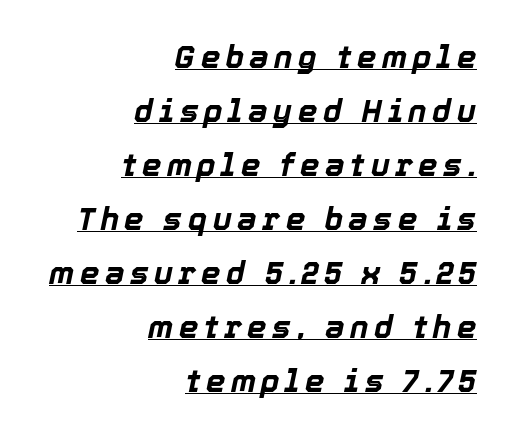
{"italic": "yes", "lean": "right", "slant_degrees": 12, "bold": "yes", "weight": "bold", "width": "normal", "x_height": "medium", "monospaced": "no", "underline": "yes", "align": "right", "line_spacing_ratio": 1.74, "glyph_px": 31}
